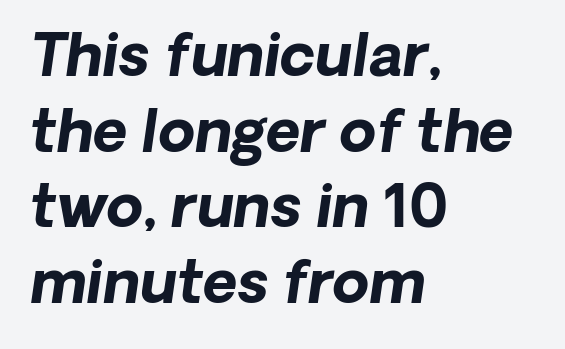
{"italic": "yes", "lean": "right", "slant_degrees": 8, "bold": "yes", "weight": "bold", "width": "normal", "stroke_contrast": "low", "x_height": "medium", "monospaced": "no", "underline": "no", "align": "left", "line_spacing": "normal", "line_spacing_ratio": 1.28, "letter_spacing": "normal", "letter_spacing_em": 0.0, "glyph_px": 59}
